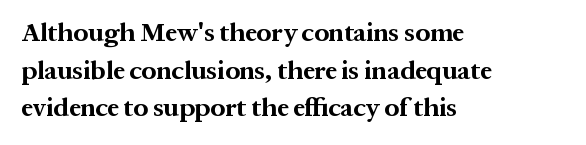
On the weight axis this lands at bold, roughly 700. Words float on clear page, feet unadorned. Interline gaps are of average width in this sample. The rendering keeps characters at their native spacing. In terms of posture, this sample is upright.
